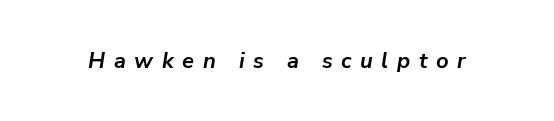
Q: Is the text bold? A: Yes.
Q: Is the text italic (slanted)? A: Yes, it leans right by about 9 degrees.
Q: Is the text underlined? A: No.
Q: Is the spacing between letters normal or unusually wide? A: Unusually wide.
